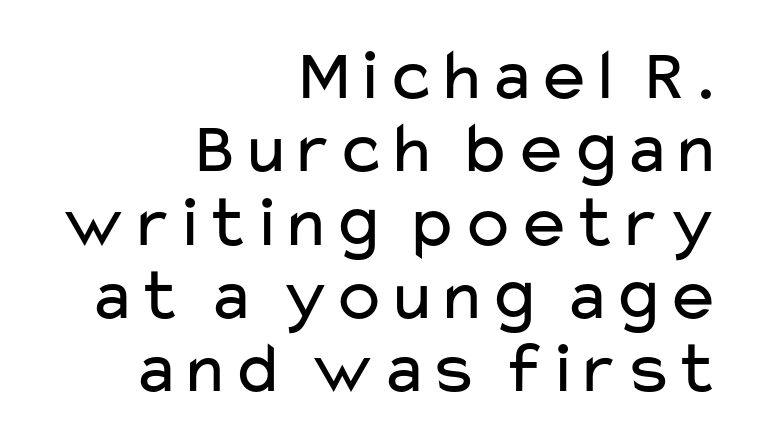
The image shows 74 px regular-weight, wide sans-serif type, upright; set right-aligned, tight line spacing (0.99x), normal letter spacing, not underlined; low stroke contrast and a medium x-height.
